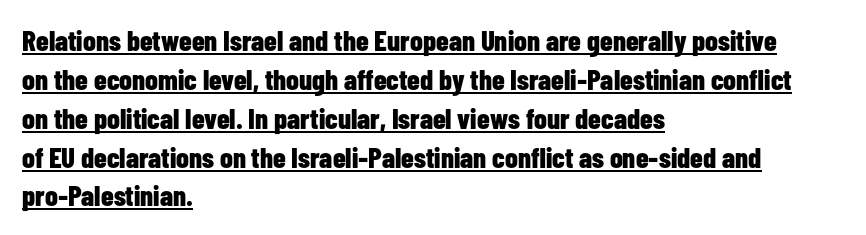
Quick note: interline space is typical. Where is the straight margin? On the left. Typographically, this falls in the sans-serif category. Do the characters align in a grid? No, the font is proportional.
